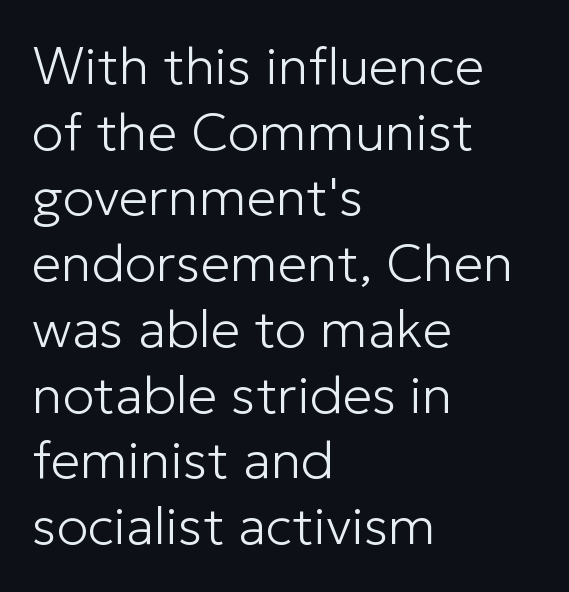
Check the space under the baseline: it is left empty. The paragraph has a hard left edge and a soft right edge. No letter is thick-stroked: the sample isn't bold. Nobody touched the tracking dial on this one. Note the varied advance widths — an 'i' is clearly narrower than an 'm'.
